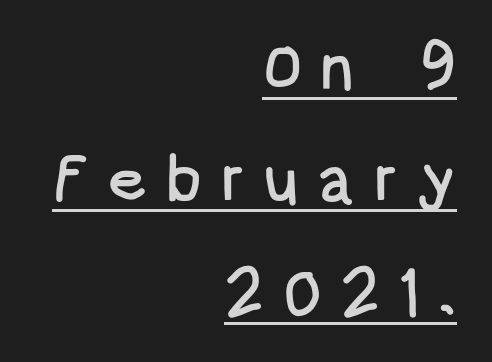
The image shows 65 px condensed sans-serif type, upright; set right-aligned, line spacing 1.73x, unusually wide letter spacing (+0.28 em), underlined; low stroke contrast and a large x-height.
